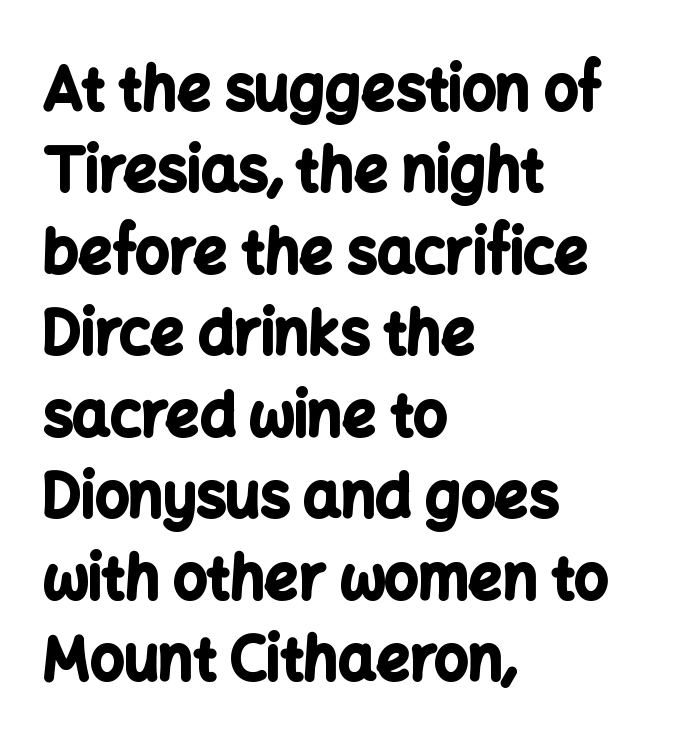
Horizontal bands of white between lines are of average thickness. A typesetter would label this face a sans. Each line starts at the same left margin while the right side varies. On the weight axis this lands at bold, roughly 700. Quick note: underline off.
